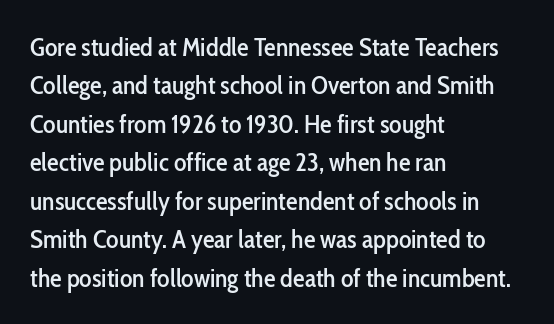
The image shows 26 px text type, upright; set left-aligned, normal line spacing (1.48x), normal letter spacing, not underlined.
